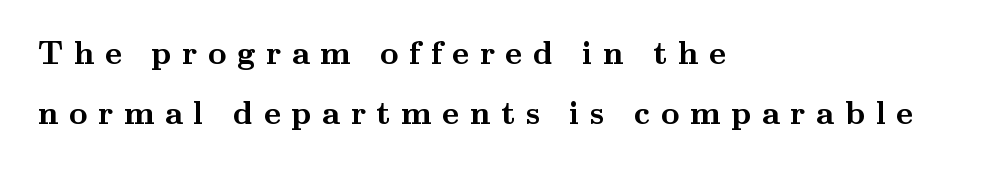
Is this a sans? No — the strokes have serifs. Quick note: underline off. Here the designer chose a conventional face with non-uniform glyph widths. The typography opts for an upright posture over an oblique one. This rendering uses left alignment, leaving the right contour irregular.
